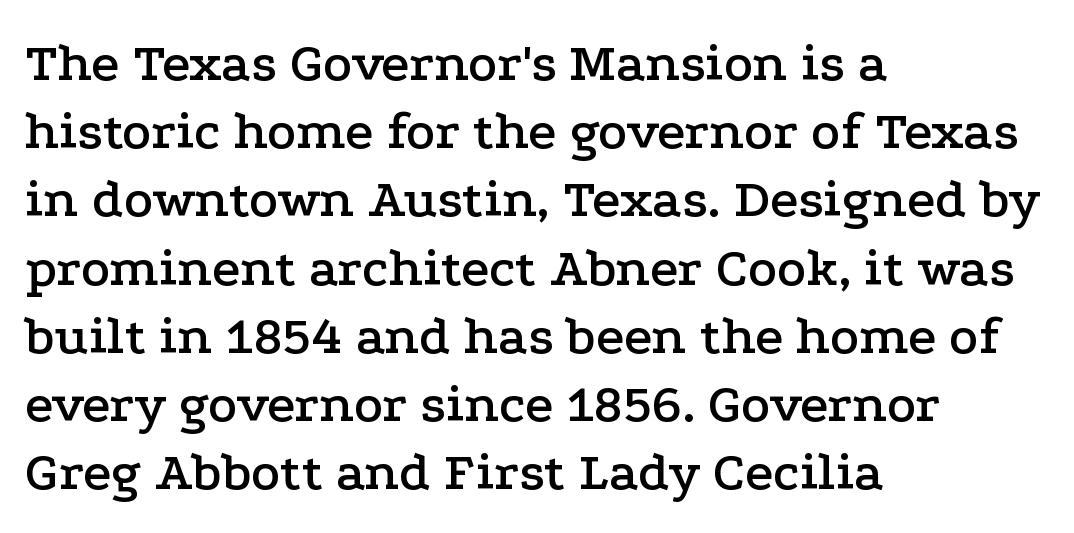
These lines stack with their left ends in a neat column. Just letters on the line, the space beneath them empty. A serif font was chosen for this passage. Tall strokes in this sample are plumb rather than angled. Proportional: the letters do not fall into vertical columns. This sample uses plain, unmodified letter spacing.
